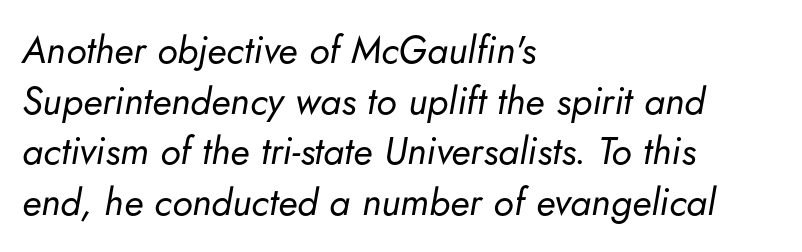
{"italic": "yes", "lean": "right", "slant_degrees": 5, "bold": "no", "weight": "regular", "width": "normal", "stroke_contrast": "low", "x_height": "small", "monospaced": "no", "underline": "no", "align": "left", "line_spacing": "normal", "line_spacing_ratio": 1.33, "letter_spacing": "normal", "letter_spacing_em": 0.0, "glyph_px": 38}
